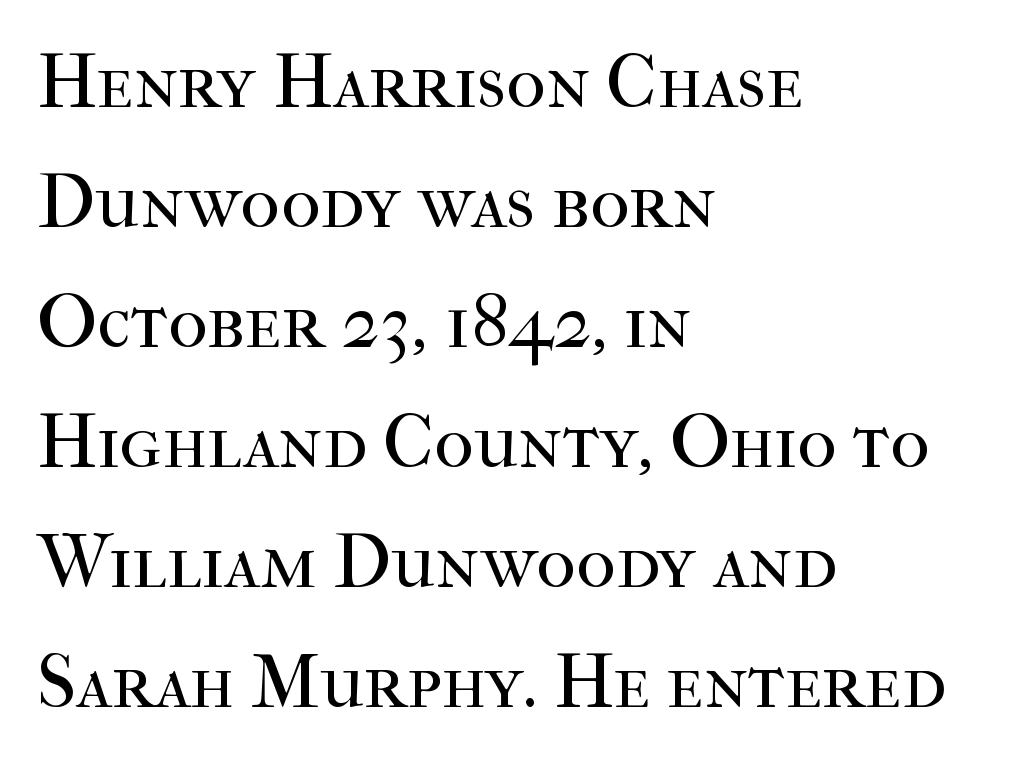
{"serif": "yes", "italic": "no", "bold": "no", "weight": "regular", "width": "normal", "stroke_contrast": "high", "x_height": "medium", "monospaced": "no", "underline": "no", "align": "left", "line_spacing": "normal", "line_spacing_ratio": 1.58, "letter_spacing": "normal", "letter_spacing_em": 0.0, "glyph_px": 76}
